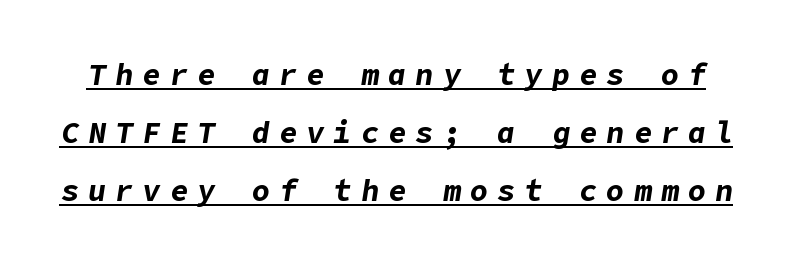
{"italic": "yes", "lean": "right", "slant_degrees": 9, "bold": "yes", "weight": "bold", "width": "normal", "stroke_contrast": "low", "x_height": "medium", "underline": "yes", "line_spacing": "loose", "line_spacing_ratio": 1.93, "letter_spacing": "wide", "letter_spacing_em": 0.31, "glyph_px": 30}
